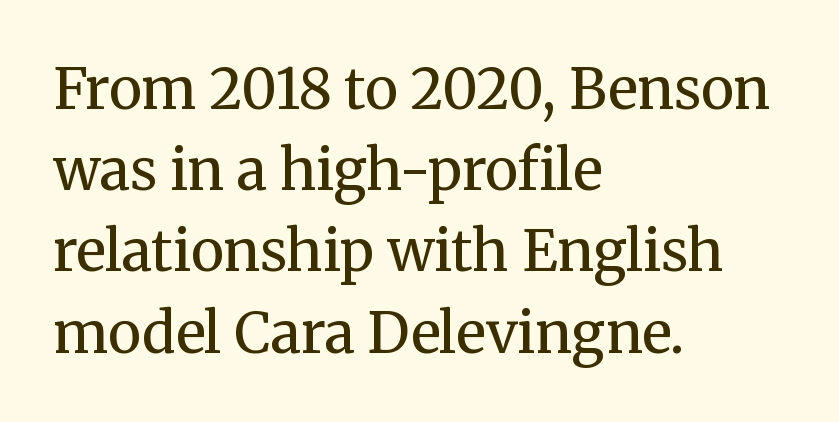
Do the letters lean? They stand straight. This rendering features lettering with no underline. This sample keeps an unexceptional amount of space between lines. Letterform terminals end in serifs throughout the passage. Ink coverage per letter is moderate at most.
